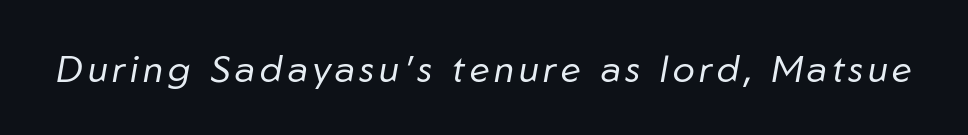
The image shows 37 px regular-weight type, italic (leaning right); set not underlined; low stroke contrast and a medium x-height.
